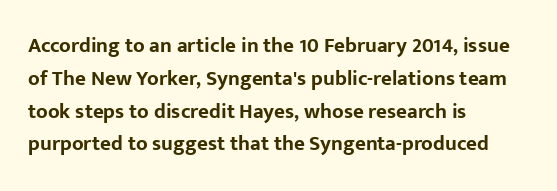
{"italic": "no", "bold": "yes", "underline": "no", "align": "left", "line_spacing": "normal", "line_spacing_ratio": 1.56, "letter_spacing": "normal", "letter_spacing_em": 0.0, "glyph_px": 21}
